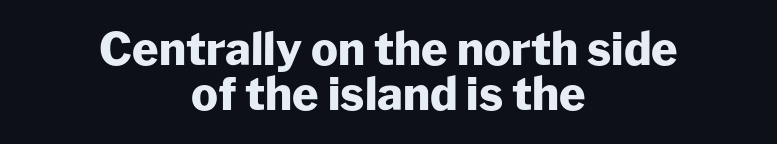
The image shows 45 px heavy sans-serif type, upright; set centered, tight line spacing (0.99x), normal letter spacing, not underlined; low stroke contrast and a medium x-height.
